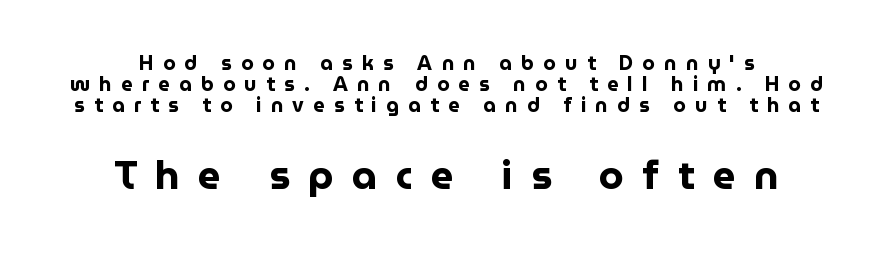
The following chunk of copy outweighs the initial chunk in type size. Are there feet on the stems? There aren't — it's a sans. This is heavy type, rendered in bold. The compositor balanced each line on the midline. The face used here is proportionally spaced, like ordinary book or web type. The lettering holds an erect, upright posture throughout.
